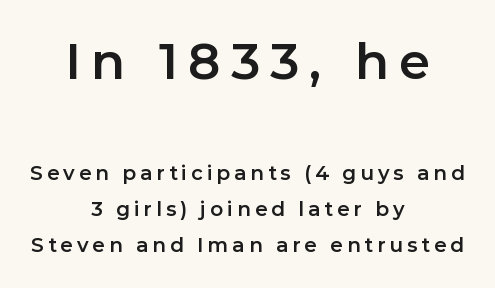
{"serif": "no", "italic": "no", "width": "normal", "stroke_contrast": "low", "x_height": "medium", "monospaced": "no", "underline": "no", "align": "center", "line_spacing_ratio": 1.8, "letter_spacing": "wide", "letter_spacing_em": 0.2, "larger_block": "first", "size_ratio": 2.5, "glyph_px": 50}
